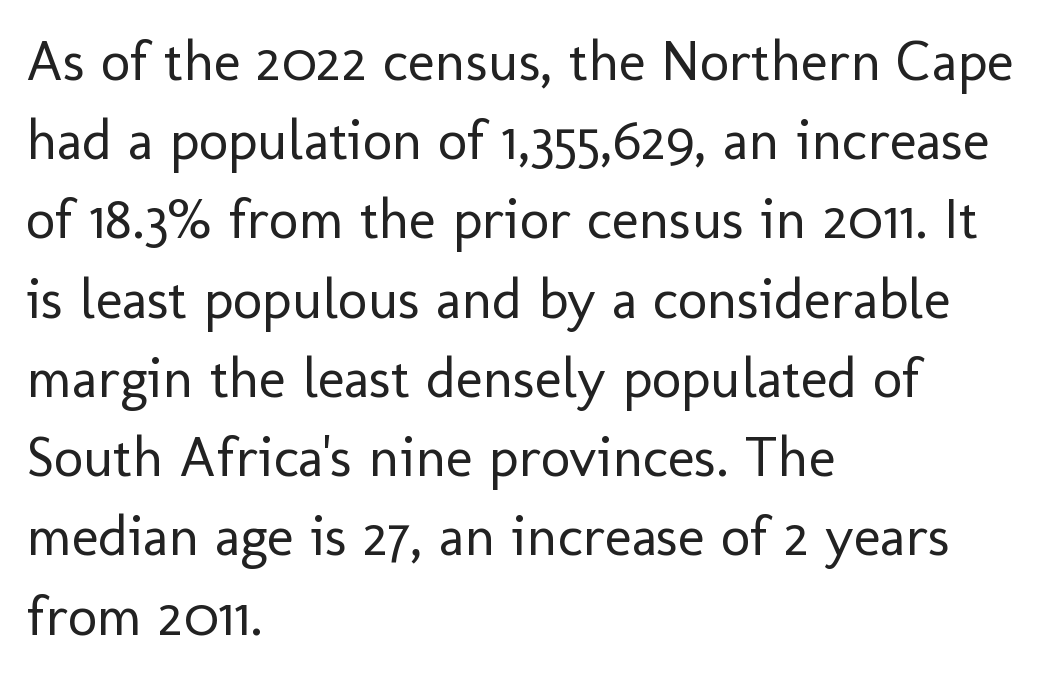
The image shows 57 px regular-weight sans-serif type, upright; set left-aligned, normal line spacing (1.39x), normal letter spacing, not underlined; low stroke contrast and a medium x-height.
